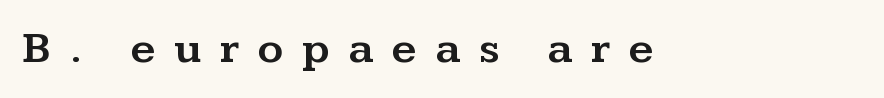
{"serif": "yes", "italic": "no", "width": "wide", "stroke_contrast": "medium", "x_height": "medium", "monospaced": "no", "underline": "no", "letter_spacing": "wide", "letter_spacing_em": 0.42, "glyph_px": 44}
